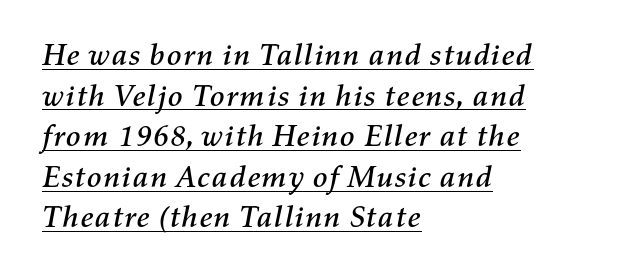
The image shows 31 px text type, italic (leaning right); set left-aligned, normal line spacing (1.31x), normal letter spacing, underlined; medium stroke contrast and a medium x-height.
